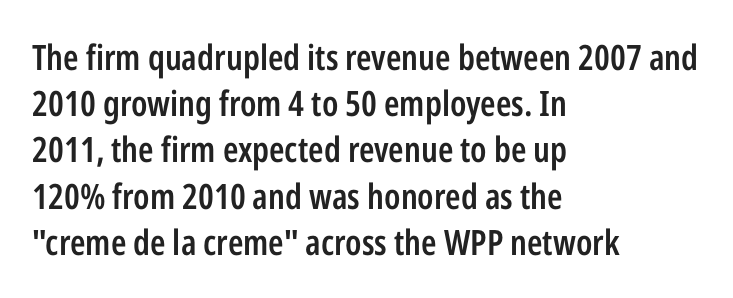
{"serif": "no", "italic": "no", "bold": "semi", "weight": "semibold", "width": "condensed", "stroke_contrast": "low", "x_height": "medium", "monospaced": "no", "underline": "no", "align": "left", "line_spacing": "normal", "line_spacing_ratio": 1.32, "letter_spacing": "normal", "letter_spacing_em": 0.0, "glyph_px": 35}
